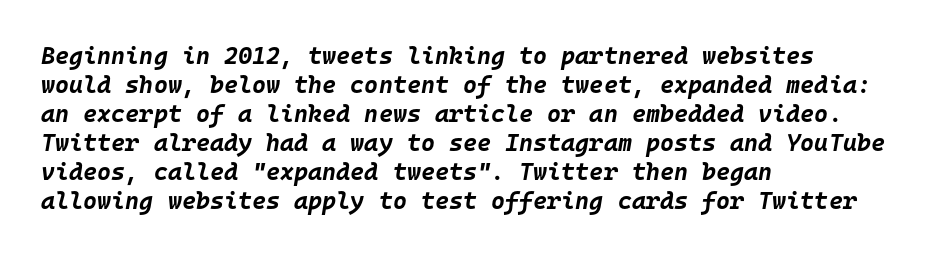
The face used here has the dense, thick strokes of a bold. The compositor pushed each line to the left boundary. Does extra space separate the letters? No, they use regular spacing. Tall strokes in this sample are angled rather than plumb.
